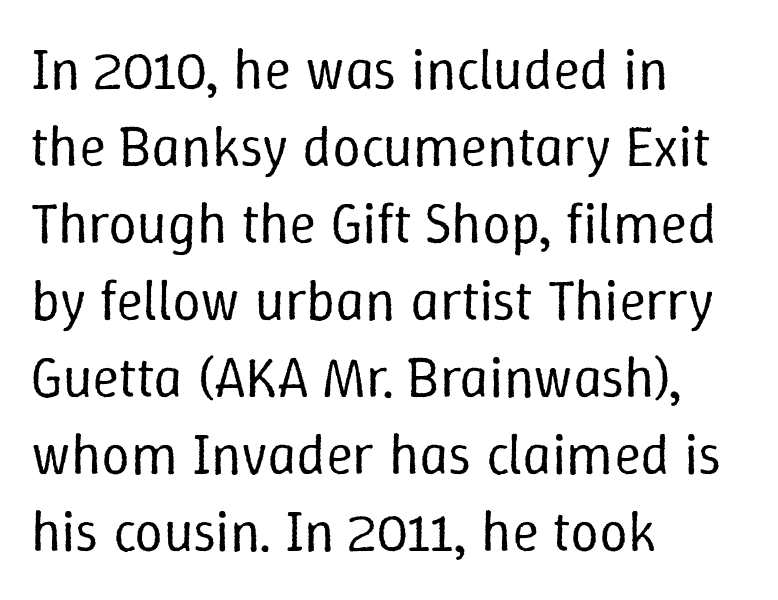
Q: Is the text bold? A: No.
Q: Is the text italic (slanted)? A: No, it is upright.
Q: Is the text underlined? A: No.
Q: How is the paragraph aligned? A: Left-aligned.
Q: Is the spacing between letters normal or unusually wide? A: Normal.
Q: Is the spacing between lines tight, normal or loose? A: Normal.
Q: Width (condensed, normal, or wide)? A: Normal.
Q: Stroke contrast? A: Low.
Q: x-height? A: Medium.
Q: Monospaced? A: No.
